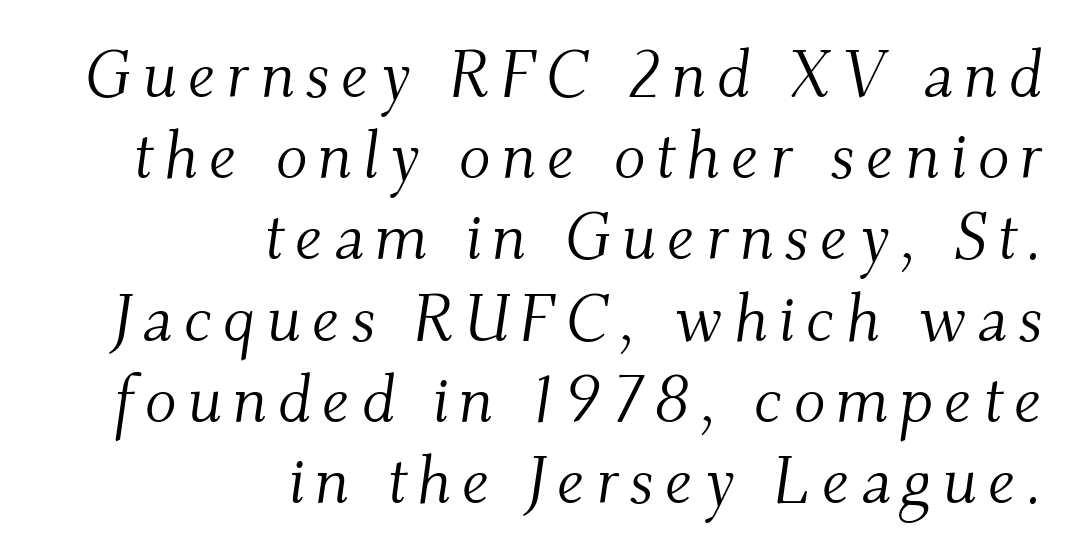
The image shows 66 px light serif type, italic (leaning right); set right-aligned, line spacing 1.23x, not underlined; medium stroke contrast and a small x-height.
